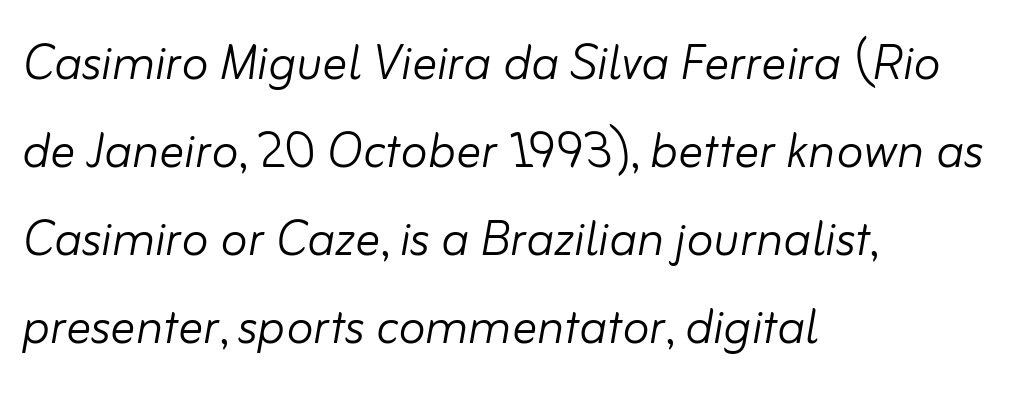
{"italic": "yes", "lean": "right", "slant_degrees": 10, "bold": "no", "weight": "light", "width": "normal", "stroke_contrast": "low", "x_height": "small", "monospaced": "no", "underline": "no", "align": "left", "line_spacing": "normal", "line_spacing_ratio": 1.42, "letter_spacing": "normal", "letter_spacing_em": 0.0, "glyph_px": 62}
